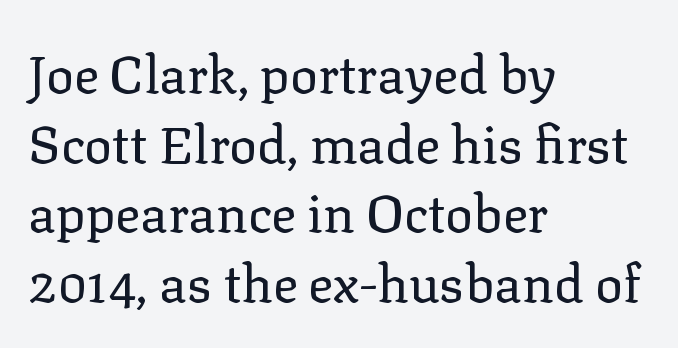
The image shows 52 px regular-weight serif type, upright; set left-aligned, normal line spacing (1.34x), normal letter spacing, not underlined; low stroke contrast and a medium x-height.
